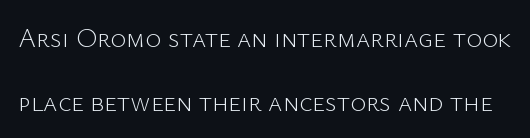
Upright lettering throughout. The font is comparable to plain body text, perhaps lighter. This sample uses plain, unmodified letter spacing. A bare baseline throughout the passage. Loosely led — the rows are spread out.
